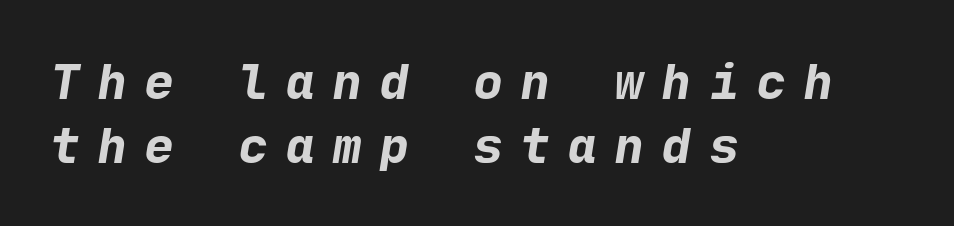
{"serif": "no", "bold": "yes", "weight": "bold", "width": "normal", "stroke_contrast": "low", "x_height": "medium", "underline": "no", "align": "left", "line_spacing": "normal", "line_spacing_ratio": 1.33, "letter_spacing": "wide", "letter_spacing_em": 0.38, "glyph_px": 48}
